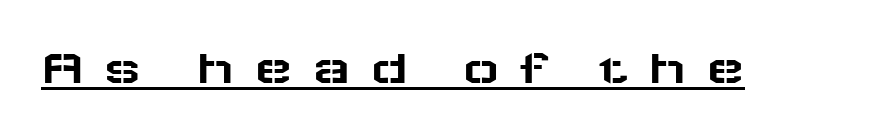
The image shows 51 px wide sans-serif type, upright; set unusually wide letter spacing (+0.37 em), underlined; low stroke contrast and a medium x-height.
